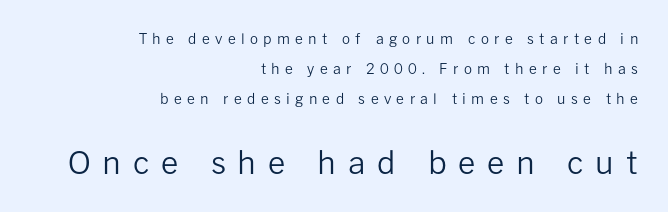
{"serif": "no", "italic": "no", "bold": "no", "weight": "regular", "width": "normal", "stroke_contrast": "low", "x_height": "medium", "monospaced": "no", "underline": "no", "align": "right", "line_spacing": "loose", "line_spacing_ratio": 2.13, "letter_spacing": "wide", "letter_spacing_em": 0.38, "larger_block": "second", "size_ratio": 2.21, "glyph_px": 31}
